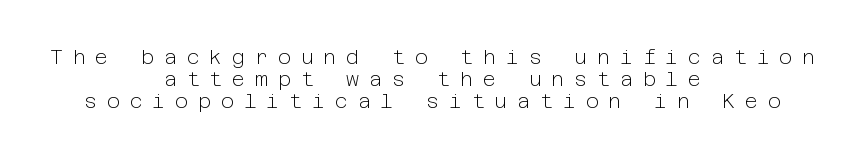
The image shows 20 px text type, upright; set centered, tight line spacing (1.11x), unusually wide letter spacing (+0.49 em), not underlined.
